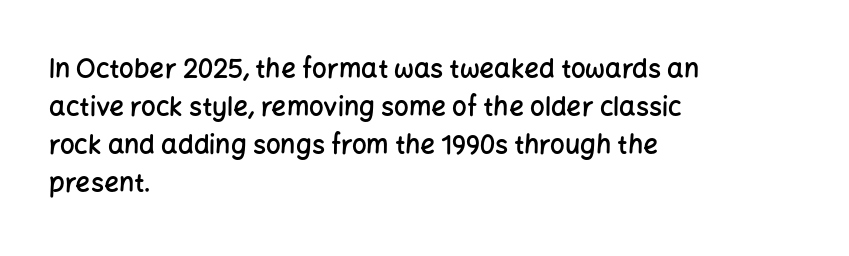
One glance says typical: line gaps are just what's usual. All the whitespace from short lines collects on the right. Stems and bowls a touch heavier than normal — semibold. Only glyphs here, with clear space below each row. Letter spacing: default.
